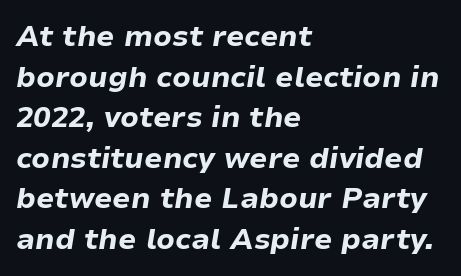
Q: Is the text bold? A: Yes.
Q: Is the text italic (slanted)? A: Yes, it leans right by about 9 degrees.
Q: Is the text underlined? A: No.
Q: How is the paragraph aligned? A: Left-aligned.
Q: Is the spacing between letters normal or unusually wide? A: Normal.
Q: Is the spacing between lines tight, normal or loose? A: Normal.
Q: Width (condensed, normal, or wide)? A: Normal.
Q: Stroke contrast? A: Low.
Q: x-height? A: Medium.
Q: Monospaced? A: No.
